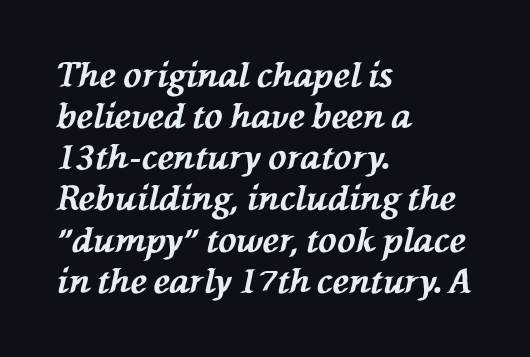
The image shows 34 px bold type, italic (leaning left); set left-aligned, line spacing 1.21x, normal letter spacing, not underlined; medium stroke contrast and a medium x-height.
